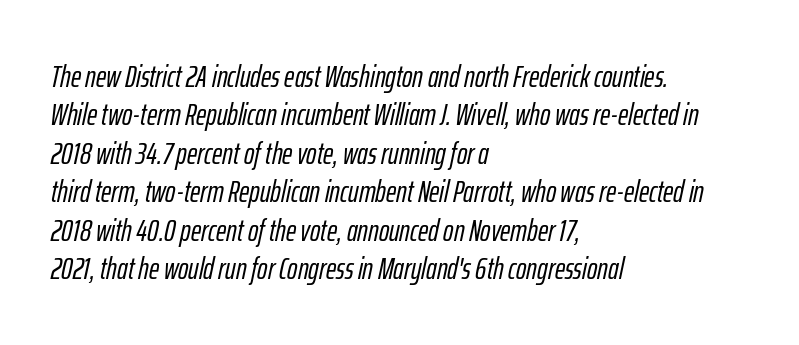
Only glyphs here, with clear space below each row. The face used here is proportionally spaced, like ordinary book or web type. The paragraph shown leans on its left margin. This sample uses plain, unmodified letter spacing. Is the type slanted? Yes — the strokes lean at a clear angle.
